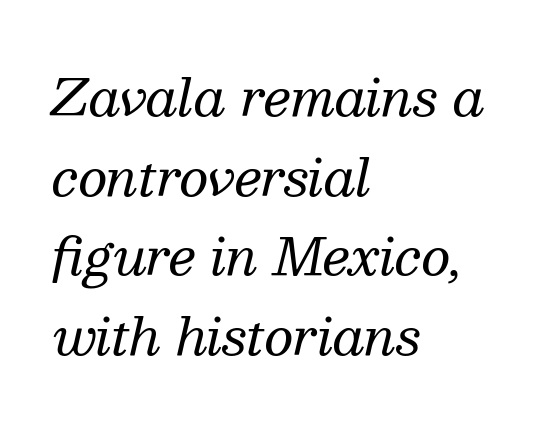
The foot of each line stays bare and open. Notice how the stems are inclined rather than vertical — that's the hallmark of italics. Nothing unusual about the tracking: characters are spaced as the font intends. The face used here is seriffed, in the tradition of book romans.
